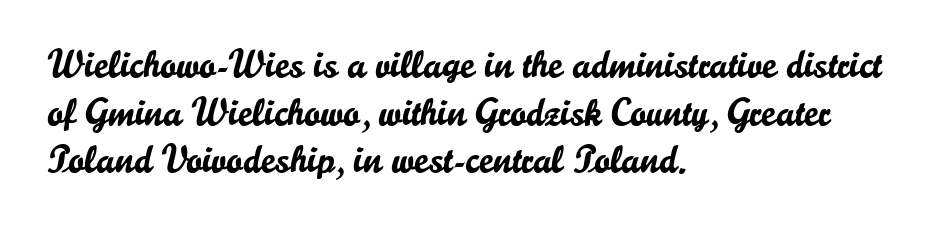
Q: Is the text italic (slanted)? A: Yes.
Q: Is the typeface a serif or a sans-serif typeface? A: Sans-serif.
Q: Is the text underlined? A: No.
Q: How is the paragraph aligned? A: Left-aligned.
Q: Is the spacing between letters normal or unusually wide? A: Normal.
Q: Width (condensed, normal, or wide)? A: Normal.
Q: Stroke contrast? A: Low.
Q: x-height? A: Small.
Q: Monospaced? A: No.
